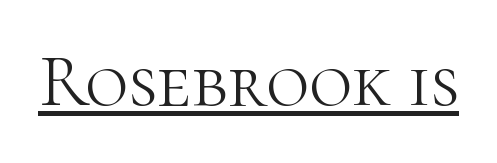
Observe the ordinary spacing: letters are neighbours, not strangers. The letters advance in unequal steps, a hallmark of proportional type. Does the type have serifs? Yes, each stem ends in a small foot. Ascenders rise straight up at ninety degrees.
